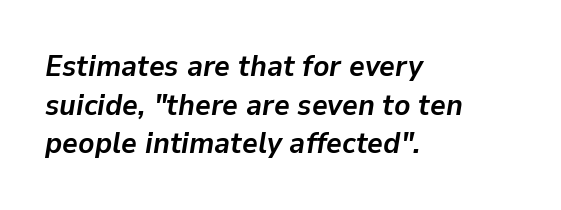
Q: Is the text bold? A: Yes.
Q: Is the text italic (slanted)? A: Yes, it leans right by about 9 degrees.
Q: Is the text underlined? A: No.
Q: How is the paragraph aligned? A: Left-aligned.
Q: Is the spacing between letters normal or unusually wide? A: Normal.
Q: Is the spacing between lines tight, normal or loose? A: Normal.
Q: Width (condensed, normal, or wide)? A: Normal.
Q: Stroke contrast? A: Low.
Q: x-height? A: Medium.
Q: Monospaced? A: No.
